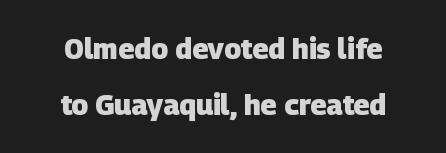
Q: Is the text bold? A: Yes.
Q: Is the typeface a serif or a sans-serif typeface? A: Sans-serif.
Q: Is the text underlined? A: No.
Q: Is the spacing between letters normal or unusually wide? A: Normal.
Q: Is the spacing between lines tight, normal or loose? A: Loose.
Q: Width (condensed, normal, or wide)? A: Normal.
Q: Stroke contrast? A: Low.
Q: x-height? A: Large.
Q: Monospaced? A: No.
